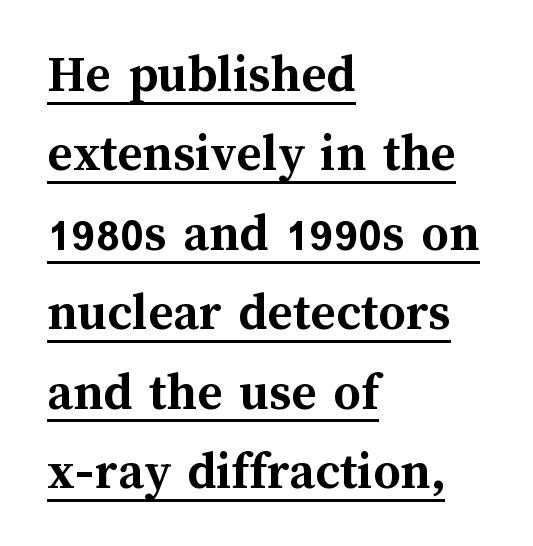
The image shows 54 px semibold type, upright; set left-aligned, normal line spacing (1.47x), normal letter spacing, underlined; medium stroke contrast and a medium x-height.
